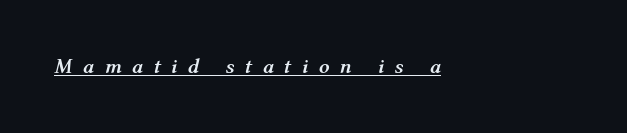
{"italic": "yes", "lean": "right", "slant_degrees": 12, "bold": "yes", "underline": "yes", "align": "left", "letter_spacing": "wide", "letter_spacing_em": 0.49, "glyph_px": 21}
